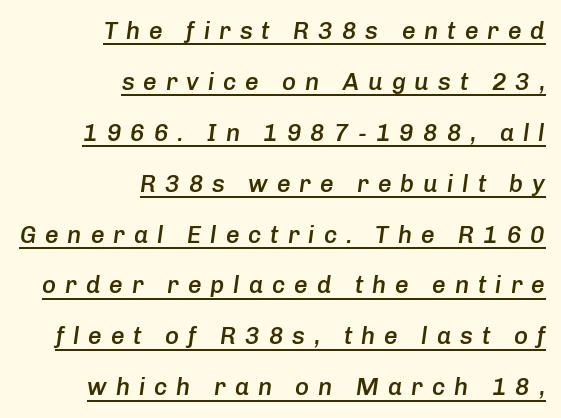
Q: Is the text bold? A: Semi-bold.
Q: Is the text italic (slanted)? A: Yes, it leans right by about 8 degrees.
Q: Is the text underlined? A: Yes.
Q: How is the paragraph aligned? A: Right-aligned.
Q: Is the spacing between letters normal or unusually wide? A: Unusually wide.
Q: Is the spacing between lines tight, normal or loose? A: Loose.
